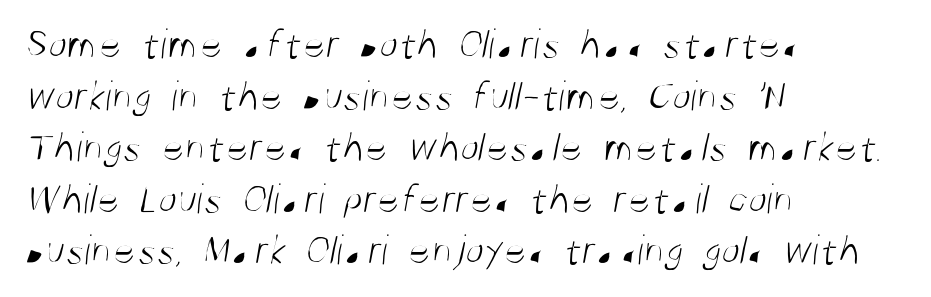
The image shows 43 px light, condensed sans-serif type; set left-aligned, line spacing 1.2x, normal letter spacing, not underlined; medium stroke contrast and a large x-height.
